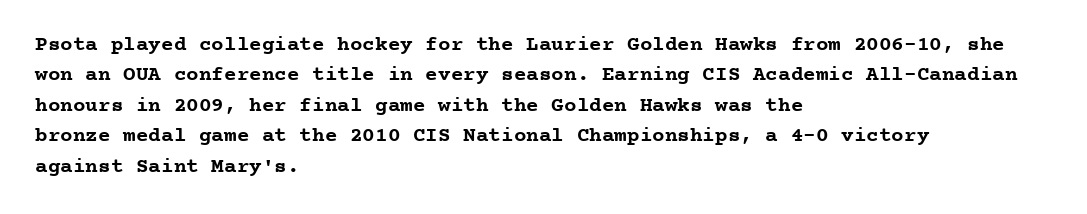
Notice how the stems are strictly vertical — no italics here. These words are printed bold, with thick strokes throughout. Leading: standard. You could call the tracking neutral — neither tight nor loose. The rendering anchors every line to the left-hand side. The words here are not underlined.
